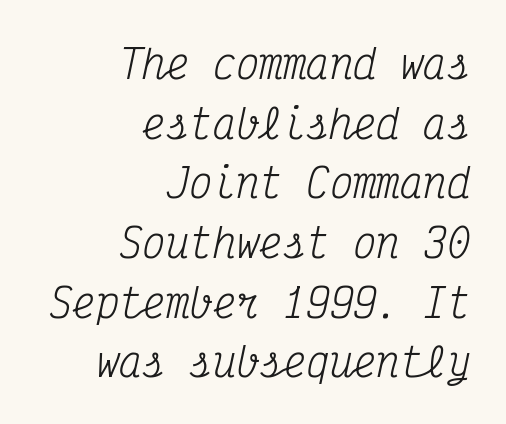
This is not heavy type; no bold has been used. A serif font was chosen for this passage. A normal amount of white space separates one row of letters from the next. Compared with ordinary roman type, these characters are visibly tilted. Standard letterfit; no display-style spreading of the glyphs. The specimen omits any rule beneath the text block's lines.
